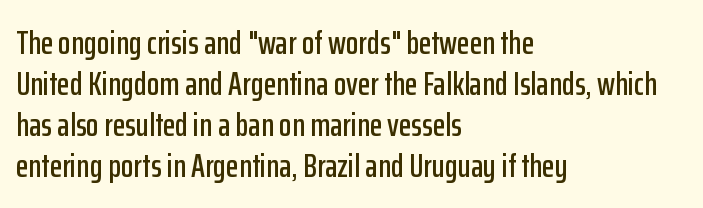
The image shows 33 px condensed sans-serif type, upright; set left-aligned, line spacing 1.24x, normal letter spacing, not underlined; low stroke contrast and a medium x-height.
